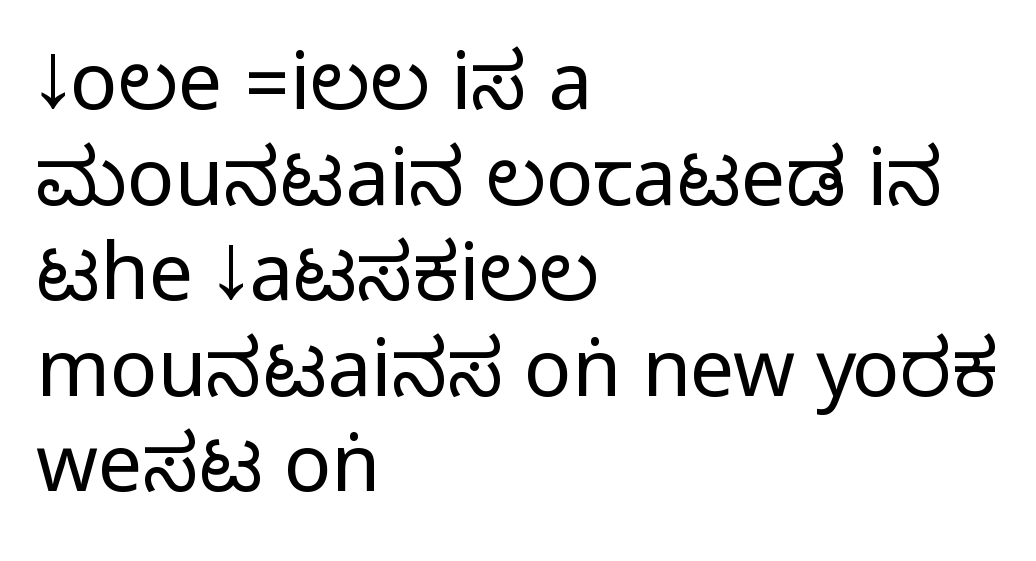
{"serif": "no", "italic": "no", "width": "condensed", "stroke_contrast": "medium", "monospaced": "no", "underline": "no", "align": "left", "line_spacing_ratio": 1.21, "letter_spacing": "normal", "letter_spacing_em": 0.0, "glyph_px": 79}
